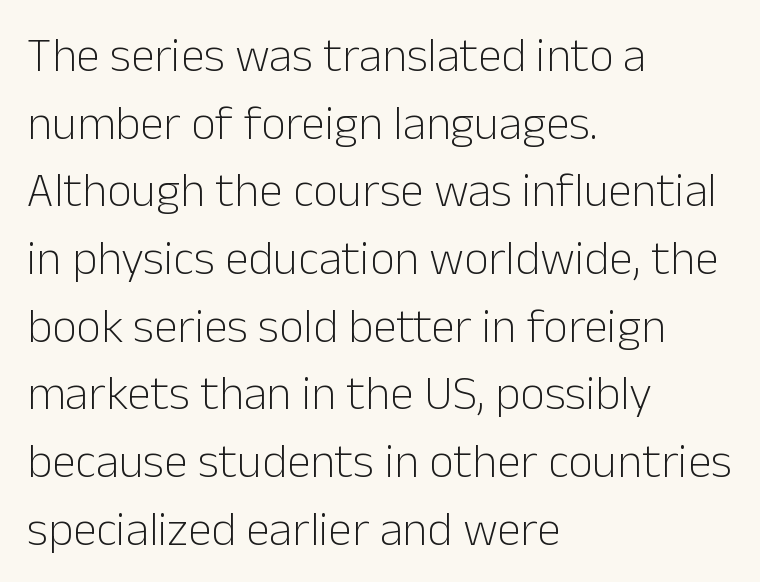
The image shows 48 px light sans-serif type, upright; set left-aligned, normal line spacing (1.41x), normal letter spacing, not underlined; low stroke contrast and a medium x-height.
